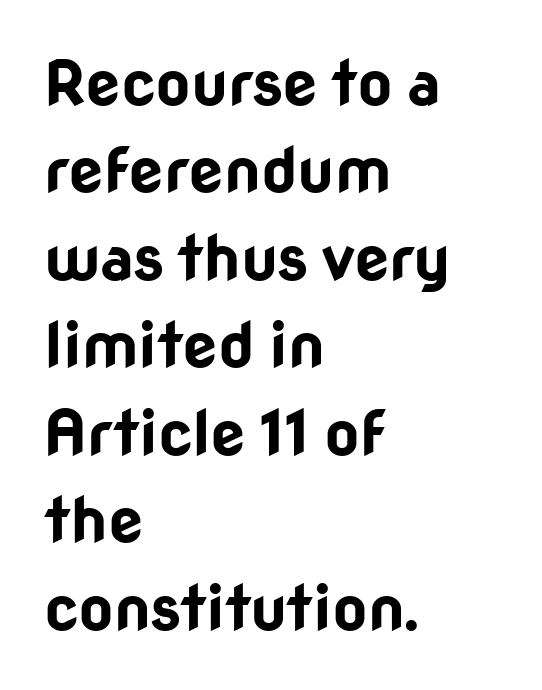
Q: Is the text bold? A: Yes.
Q: Is the text italic (slanted)? A: No, it is upright.
Q: Is the typeface a serif or a sans-serif typeface? A: Sans-serif.
Q: Is the text underlined? A: No.
Q: How is the paragraph aligned? A: Left-aligned.
Q: Is the spacing between letters normal or unusually wide? A: Normal.
Q: Is the spacing between lines tight, normal or loose? A: Normal.
Q: Width (condensed, normal, or wide)? A: Normal.
Q: Stroke contrast? A: Low.
Q: x-height? A: Medium.
Q: Monospaced? A: No.
